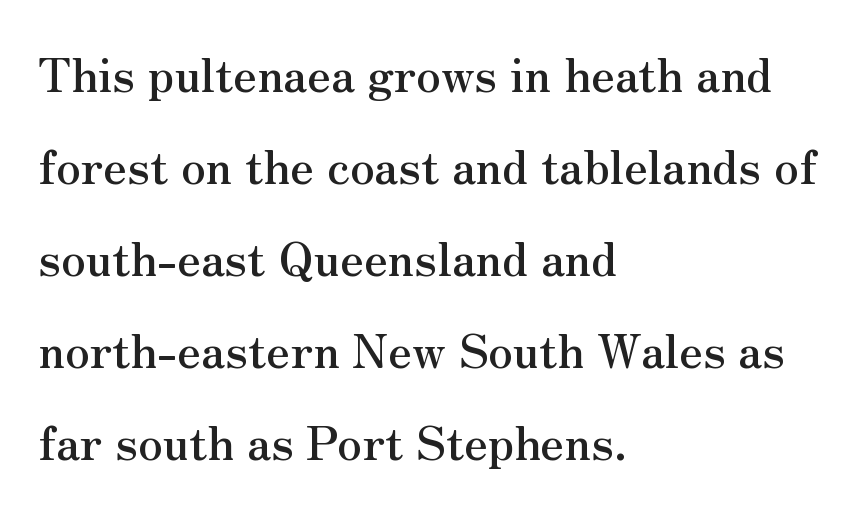
Q: Is the text italic (slanted)? A: No, it is upright.
Q: Is the typeface a serif or a sans-serif typeface? A: Serif.
Q: Is the text underlined? A: No.
Q: How is the paragraph aligned? A: Left-aligned.
Q: Is the spacing between letters normal or unusually wide? A: Normal.
Q: Is the spacing between lines tight, normal or loose? A: Loose.
Q: Width (condensed, normal, or wide)? A: Normal.
Q: Stroke contrast? A: Medium.
Q: x-height? A: Small.
Q: Monospaced? A: No.
